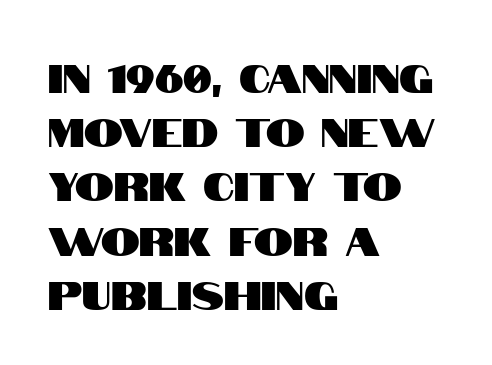
{"serif": "no", "italic": "no", "width": "condensed", "stroke_contrast": "high", "x_height": "large", "monospaced": "no", "underline": "no", "align": "left", "line_spacing": "normal", "line_spacing_ratio": 1.39, "letter_spacing": "normal", "letter_spacing_em": 0.0, "glyph_px": 39}
